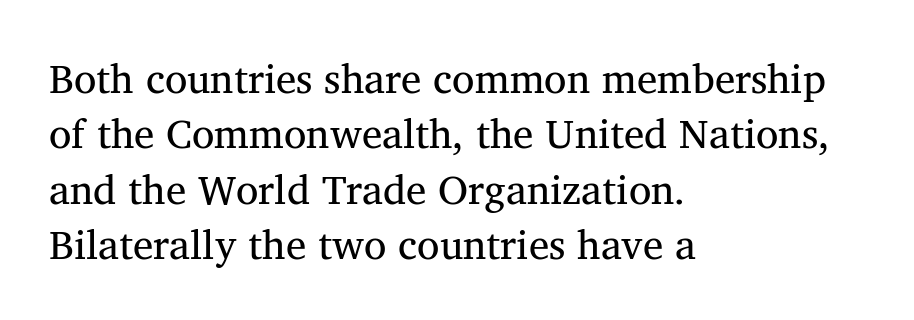
A typesetter would call this leading conventional body-copy spacing. Nobody touched the tracking dial on this one. Spacing verdict: proportional, widths tailored to each character. Letters rest on an invisible, unmarked baseline.
